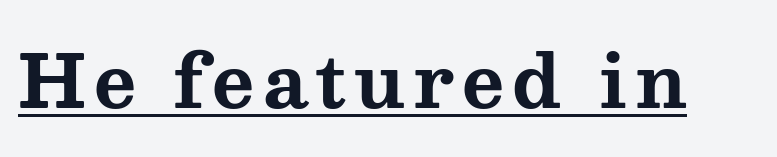
{"serif": "yes", "italic": "no", "bold": "yes", "weight": "bold", "width": "wide", "stroke_contrast": "medium", "x_height": "medium", "monospaced": "no", "underline": "yes", "glyph_px": 72}
